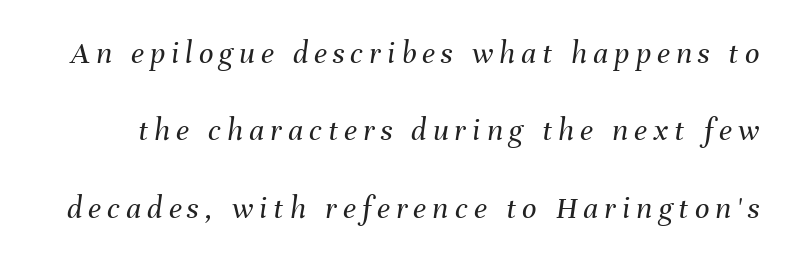
A light-to-regular cut is what we see here. Check the space under the baseline: it is left empty. Rendered with sloped, italic letterforms. The letters advance in unequal steps, a hallmark of proportional type. Successive baselines arrive slowly, with a big drop between each.
